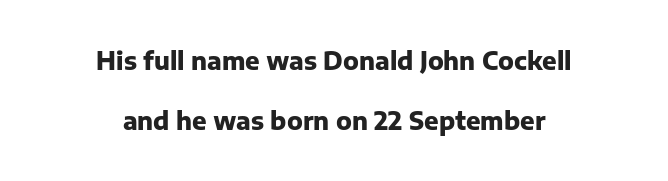
The image shows 24 px bold type, upright; set centered, loose line spacing (2.5x), normal letter spacing, not underlined.
